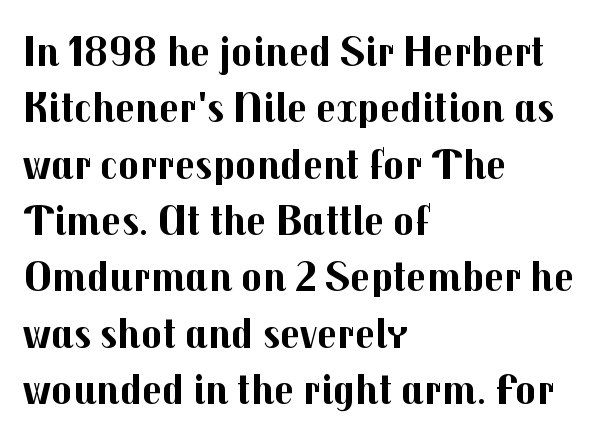
Casual observation: everything's shoved over to the left. How heavy is the stroke? Heavy — this is a bold. Stroke terminals: plain, sans-serif. Is there any slant? The stems are plumb. Each word holds together tightly as a unit, with standard inter-letter gaps.
